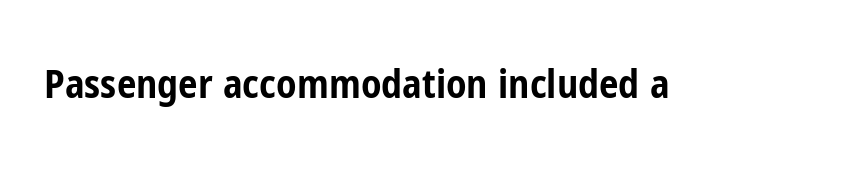
Q: Is the text bold? A: Yes.
Q: Is the text italic (slanted)? A: No, it is upright.
Q: Is the typeface a serif or a sans-serif typeface? A: Sans-serif.
Q: Is the text underlined? A: No.
Q: Is the spacing between letters normal or unusually wide? A: Normal.
Q: Width (condensed, normal, or wide)? A: Condensed.
Q: Stroke contrast? A: Low.
Q: x-height? A: Medium.
Q: Monospaced? A: No.
